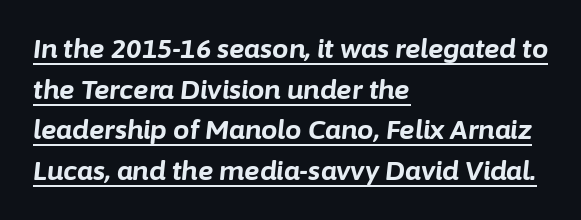
A typesetter would call this zero additional tracking. Successive baselines arrive at the customary interval. The passage shown is underscored from start to finish. Horizontally, the lines are justified to the leading edge only. Quick note: italic. Notice how thick the strokes are: this is what a full bold looks like.
